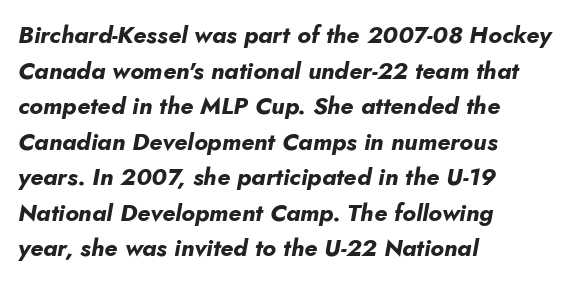
Q: Is the text bold? A: Yes.
Q: Is the text italic (slanted)? A: Yes, it leans right by about 10 degrees.
Q: Is the text underlined? A: No.
Q: How is the paragraph aligned? A: Left-aligned.
Q: Is the spacing between letters normal or unusually wide? A: Normal.
Q: Is the spacing between lines tight, normal or loose? A: Normal.
